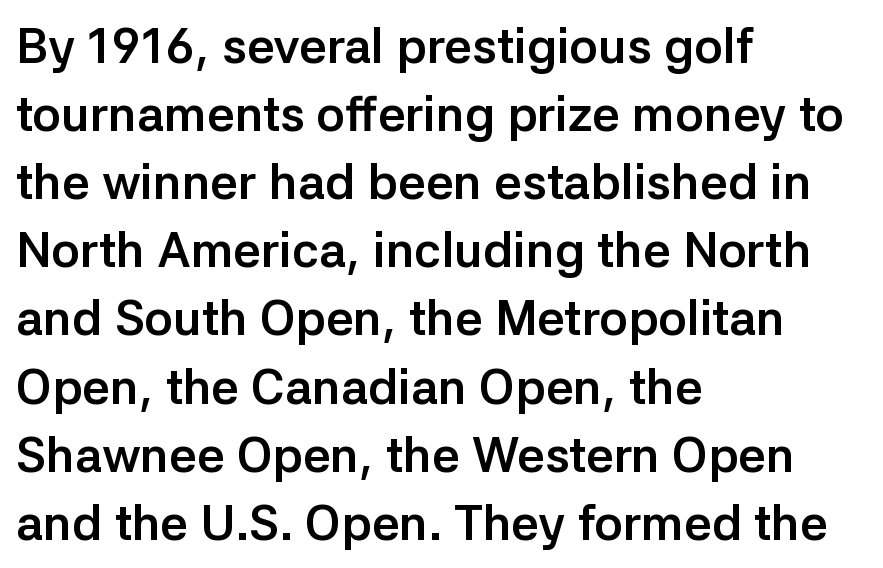
{"serif": "no", "italic": "no", "bold": "yes", "weight": "semibold", "width": "normal", "stroke_contrast": "low", "x_height": "medium", "monospaced": "no", "underline": "no", "align": "left", "line_spacing": "normal", "line_spacing_ratio": 1.39, "letter_spacing": "normal", "letter_spacing_em": 0.0, "glyph_px": 49}
